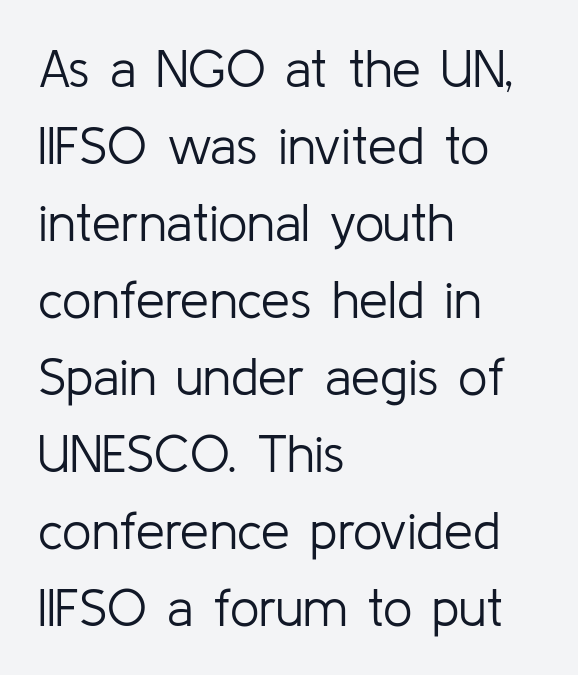
Q: Is the text bold? A: No.
Q: Is the text italic (slanted)? A: No, it is upright.
Q: Is the typeface a serif or a sans-serif typeface? A: Sans-serif.
Q: Is the text underlined? A: No.
Q: How is the paragraph aligned? A: Left-aligned.
Q: Is the spacing between letters normal or unusually wide? A: Normal.
Q: Is the spacing between lines tight, normal or loose? A: Normal.
Q: Width (condensed, normal, or wide)? A: Normal.
Q: Stroke contrast? A: Low.
Q: x-height? A: Medium.
Q: Monospaced? A: No.
